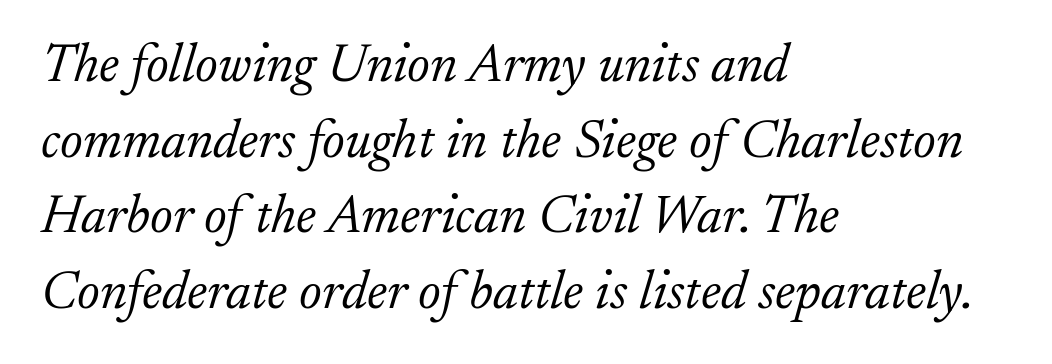
The image shows 54 px light serif type, italic (leaning right); set left-aligned, normal line spacing (1.4x), normal letter spacing, not underlined; low stroke contrast and a small x-height.
